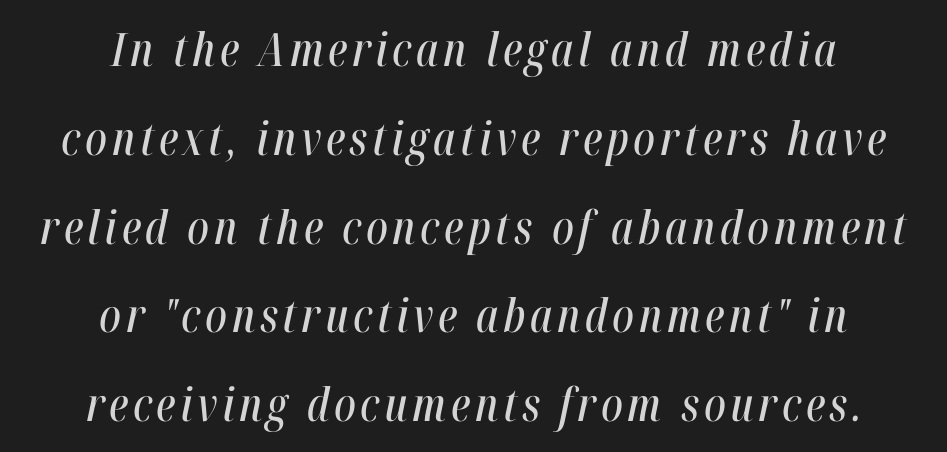
Baseline-to-baseline distance is far greater than the letter height. Italic: yes, the glyphs are oblique. Proportional: the letters do not fall into vertical columns. This sample is center-justified, so both line endings float freely. The space directly below the letters is spotless.
